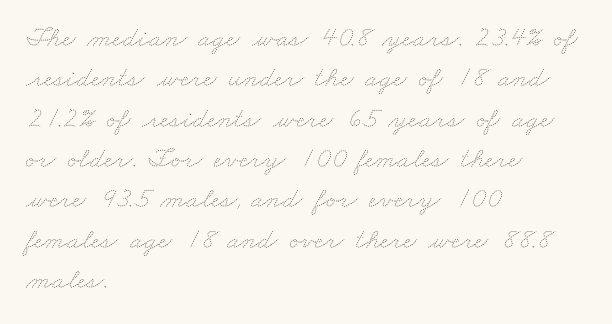
Q: Is the text bold? A: No.
Q: Is the text underlined? A: No.
Q: How is the paragraph aligned? A: Left-aligned.
Q: Is the spacing between letters normal or unusually wide? A: Normal.
Q: Is the spacing between lines tight, normal or loose? A: Normal.
Q: Width (condensed, normal, or wide)? A: Wide.
Q: Stroke contrast? A: Low.
Q: x-height? A: Small.
Q: Monospaced? A: No.
